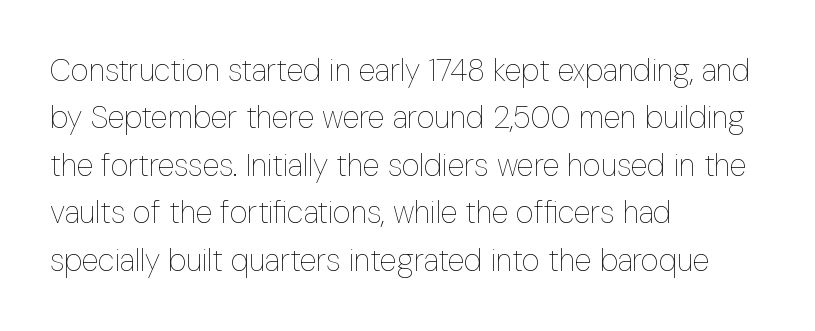
Proportional: the letters do not fall into vertical columns. Stems here are at most as thick as an everyday book face. The passage shown is not underscored anywhere. The specimen reads as upright at a glance. There is no visible air inserted between adjacent glyphs.
